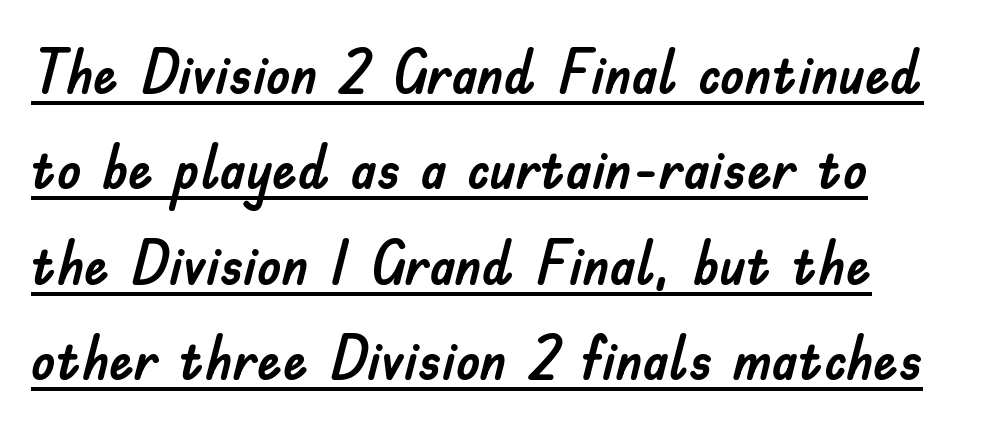
Caption: lettering with a line underneath. Regarding serifs, this sample does without them. The gaps between neighbouring characters are ordinary and unremarkable. The text block is weighted toward the left margin, trailing off unevenly rightward. The rendering uses natural spacing where letterforms have individual widths.
